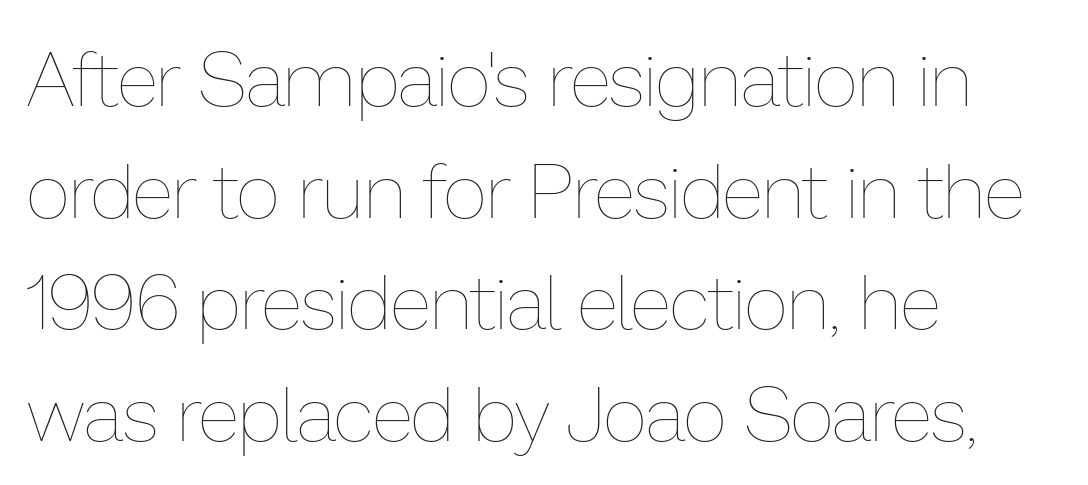
A typesetter would call this zero additional tracking. A student would call this left alignment; a typographer would say flush left, rag right. Underline: absent. The letters look calm and open, with moderate or lighter stems. Horizontal bands of white between lines are of average thickness.
